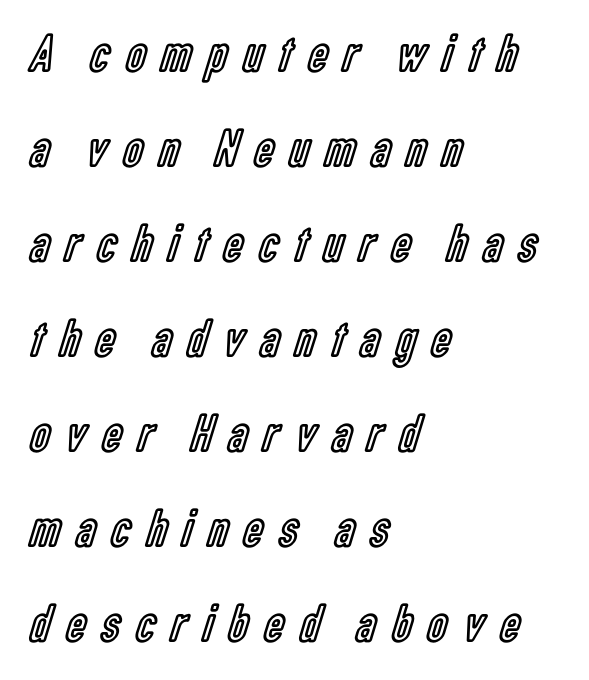
The image shows 54 px condensed type; set left-aligned, line spacing 1.76x, unusually wide letter spacing (+0.3 em), not underlined; a medium x-height.
